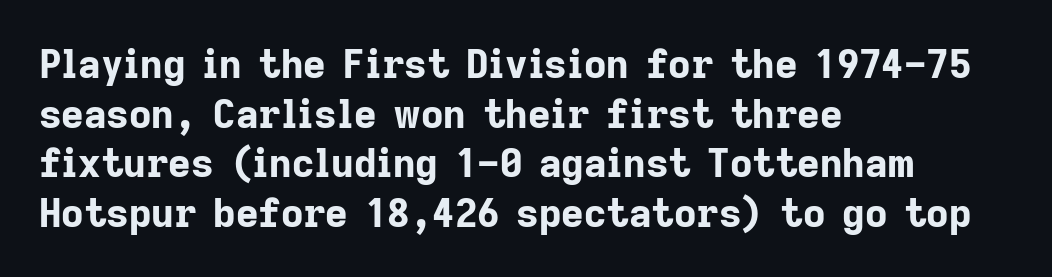
The image shows 39 px bold sans-serif type, upright; set left-aligned, normal line spacing (1.27x), normal letter spacing, not underlined; low stroke contrast and a medium x-height.
